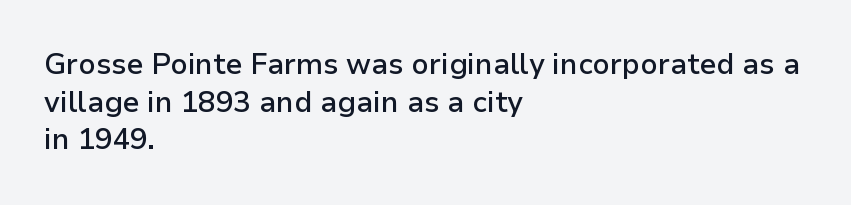
Q: Is the text bold? A: Semi-bold.
Q: Is the text italic (slanted)? A: No, it is upright.
Q: Is the typeface a serif or a sans-serif typeface? A: Sans-serif.
Q: Is the text underlined? A: No.
Q: How is the paragraph aligned? A: Left-aligned.
Q: Is the spacing between letters normal or unusually wide? A: Normal.
Q: Is the spacing between lines tight, normal or loose? A: Normal.
Q: Width (condensed, normal, or wide)? A: Normal.
Q: Stroke contrast? A: Low.
Q: x-height? A: Medium.
Q: Monospaced? A: No.
